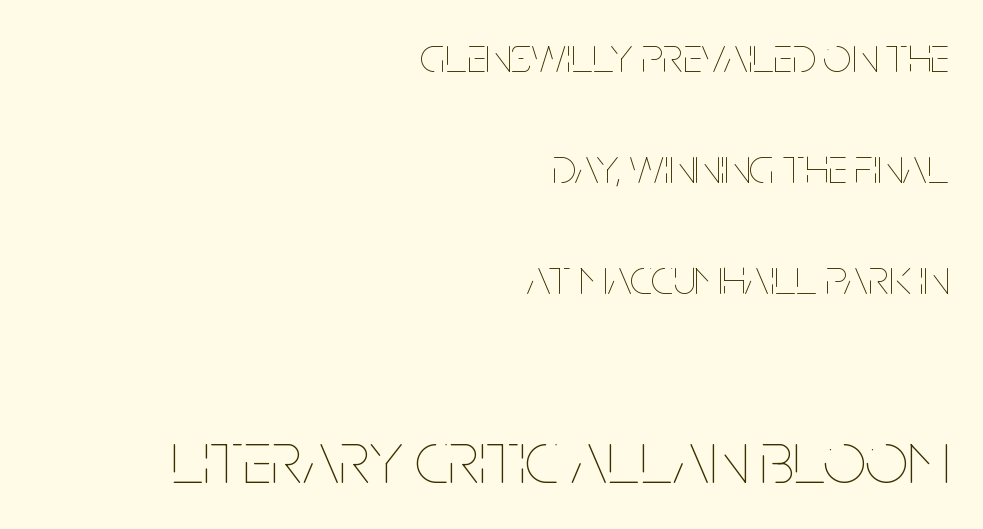
Just letters on the line, the space beneath them empty. The following chunk of copy outweighs the initial chunk in type size. This sample uses plain, unmodified letter spacing. Heaviness? Minimal to ordinary, like unemphasized prose.
